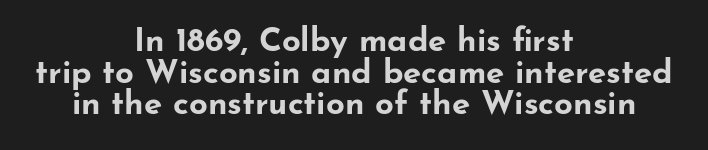
Q: Is the text bold? A: Yes.
Q: Is the text italic (slanted)? A: No, it is upright.
Q: Is the typeface a serif or a sans-serif typeface? A: Sans-serif.
Q: Is the text underlined? A: No.
Q: How is the paragraph aligned? A: Centered.
Q: Is the spacing between letters normal or unusually wide? A: Normal.
Q: Is the spacing between lines tight, normal or loose? A: Tight.
Q: Width (condensed, normal, or wide)? A: Wide.
Q: Stroke contrast? A: Low.
Q: x-height? A: Small.
Q: Monospaced? A: No.
